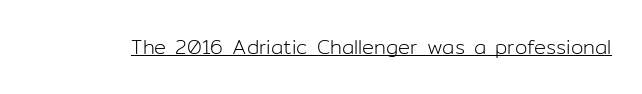
The image shows 20 px text type, upright; set normal letter spacing, underlined.
